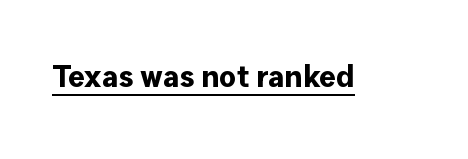
Q: Is the text bold? A: Yes.
Q: Is the text italic (slanted)? A: No, it is upright.
Q: Is the typeface a serif or a sans-serif typeface? A: Sans-serif.
Q: Is the text underlined? A: Yes.
Q: Is the spacing between letters normal or unusually wide? A: Normal.
Q: Width (condensed, normal, or wide)? A: Normal.
Q: Stroke contrast? A: Low.
Q: x-height? A: Medium.
Q: Monospaced? A: No.
